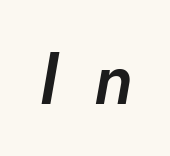
The letterforms stand isolated, each surrounded by extra space. Looks like regular typesetting: each glyph gets only the width it needs. Is the type bold? Partly — it's a semibold, heavier than regular but not fully bold. Honestly, there is no underline to notice here at all. The font's italic variant was chosen for this text.
